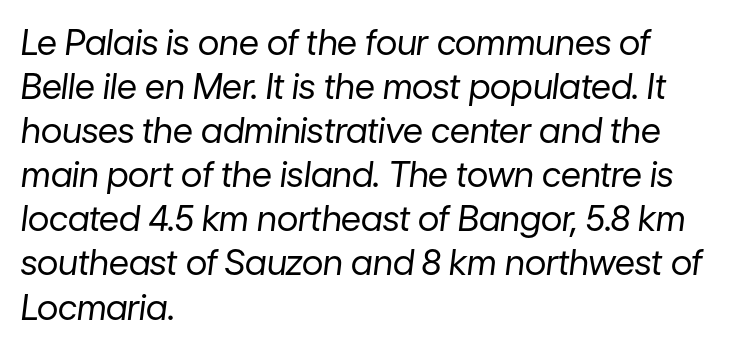
The image shows 35 px regular-weight type, italic (leaning right); set left-aligned, normal line spacing (1.26x), normal letter spacing, not underlined; low stroke contrast and a medium x-height.
